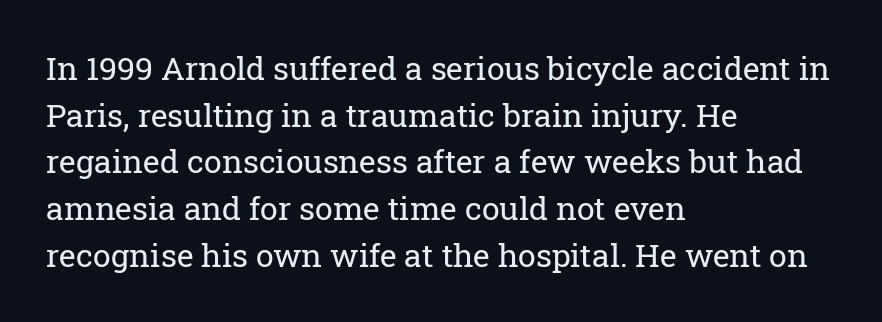
Q: Is the text bold? A: No.
Q: Is the text italic (slanted)? A: No, it is upright.
Q: Is the typeface a serif or a sans-serif typeface? A: Serif.
Q: Is the text underlined? A: No.
Q: How is the paragraph aligned? A: Left-aligned.
Q: Is the spacing between letters normal or unusually wide? A: Normal.
Q: Is the spacing between lines tight, normal or loose? A: Normal.
Q: Width (condensed, normal, or wide)? A: Normal.
Q: Stroke contrast? A: Low.
Q: x-height? A: Medium.
Q: Monospaced? A: No.
